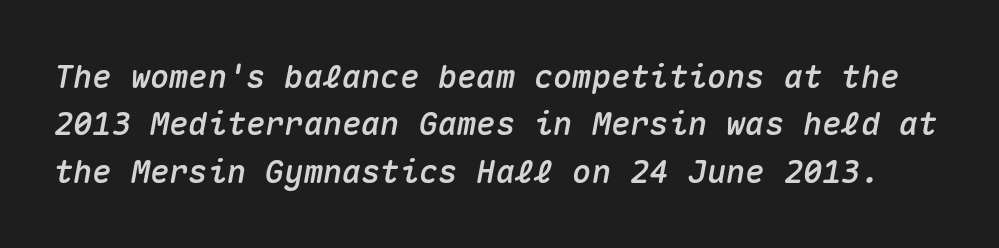
Q: Is the text italic (slanted)? A: Yes, it leans right by about 10 degrees.
Q: Is the text underlined? A: No.
Q: Is the spacing between letters normal or unusually wide? A: Normal.
Q: Is the spacing between lines tight, normal or loose? A: Normal.
Q: Width (condensed, normal, or wide)? A: Normal.
Q: Stroke contrast? A: Medium.
Q: x-height? A: Medium.
Q: Monospaced? A: Yes.
